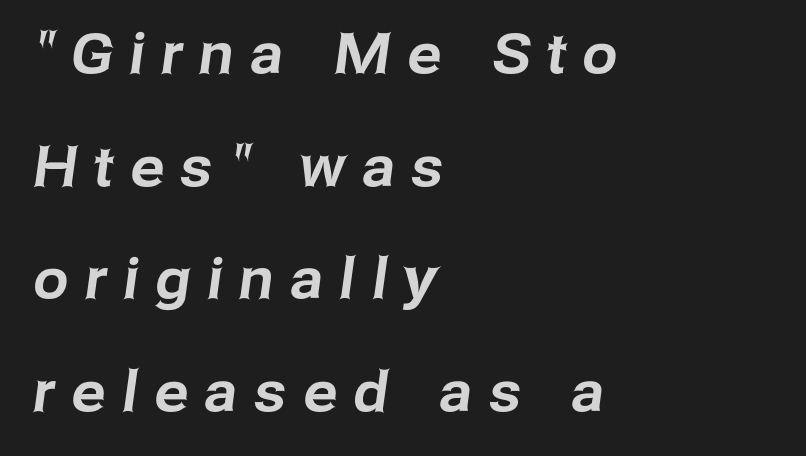
{"serif": "no", "width": "normal", "stroke_contrast": "low", "x_height": "medium", "monospaced": "no", "underline": "no", "align": "left", "line_spacing": "loose", "line_spacing_ratio": 2.01, "letter_spacing": "wide", "letter_spacing_em": 0.3, "glyph_px": 56}
